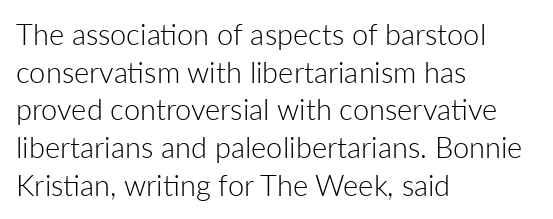
Typographically, this falls in the sans-serif category. The space beneath each line is pristine and unruled. Spacing verdict: proportional, widths tailored to each character. The lines in this sample share a left origin and differ only in where they stop. The letters stand straight up with perfectly vertical stems.
